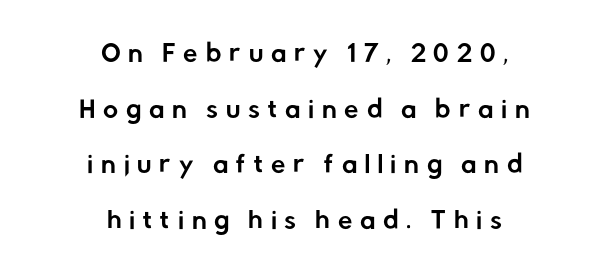
Q: Is the text italic (slanted)? A: No, it is upright.
Q: Is the text underlined? A: No.
Q: How is the paragraph aligned? A: Centered.
Q: Is the spacing between letters normal or unusually wide? A: Unusually wide.
Q: Is the spacing between lines tight, normal or loose? A: Loose.
